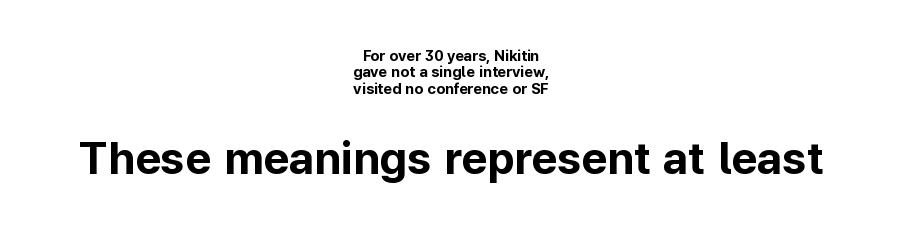
Q: Is the text bold? A: Yes.
Q: Is the text italic (slanted)? A: No, it is upright.
Q: Is the typeface a serif or a sans-serif typeface? A: Sans-serif.
Q: Is the text underlined? A: No.
Q: How is the paragraph aligned? A: Centered.
Q: Is the spacing between letters normal or unusually wide? A: Normal.
Q: Is the spacing between lines tight, normal or loose? A: Tight.
Q: Which block of text is set in a larger size, the first (top) or the second (bottom)? A: The second (bottom) one.
Q: Width (condensed, normal, or wide)? A: Normal.
Q: Stroke contrast? A: Low.
Q: x-height? A: Medium.
Q: Monospaced? A: No.
